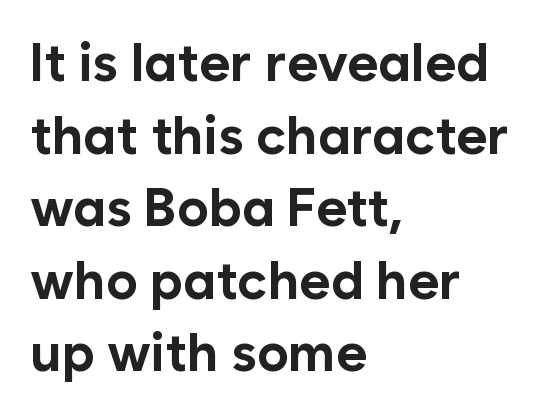
Descenders hang freely into open space. Letter spacing: default. These lines sit exactly where default settings would place them. The rag falls on the right side of this text block. Is this a sans? Yes — the strokes have no serifs. Looks like regular typesetting: each glyph gets only the width it needs.
